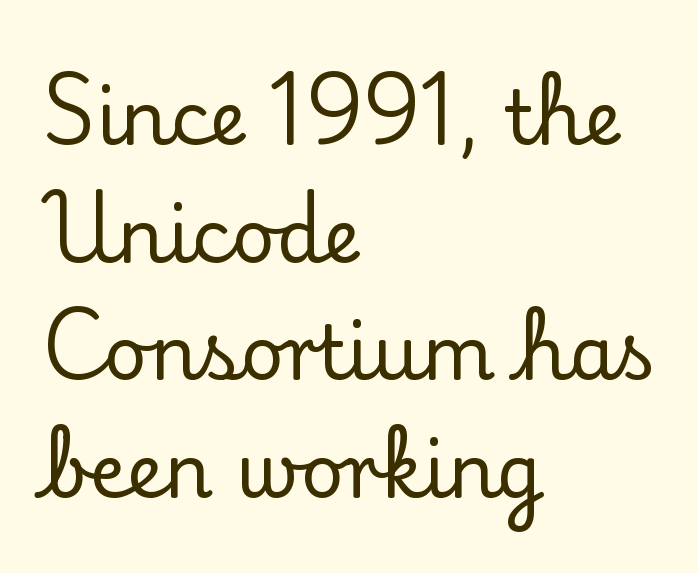
A serif font was chosen for this passage. A typesetter would call this proportional, since set widths differ per character. Reading down the block, your eye returns to a fixed left position each line. Words appear dense and cohesive because spacing is normal. Descender tails drop into unmarked territory. Rows of type keep a routine distance in the vertical direction.
